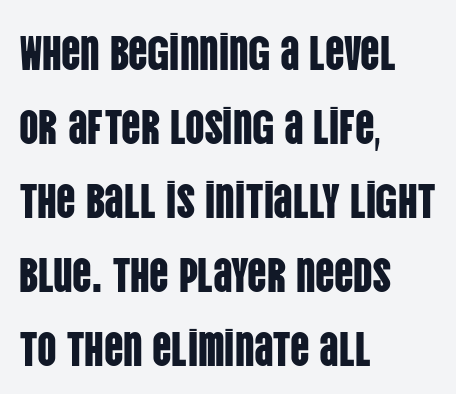
The image shows 48 px condensed sans-serif type, upright; set left-aligned, normal line spacing (1.54x), normal letter spacing, not underlined; low stroke contrast and a large x-height.
